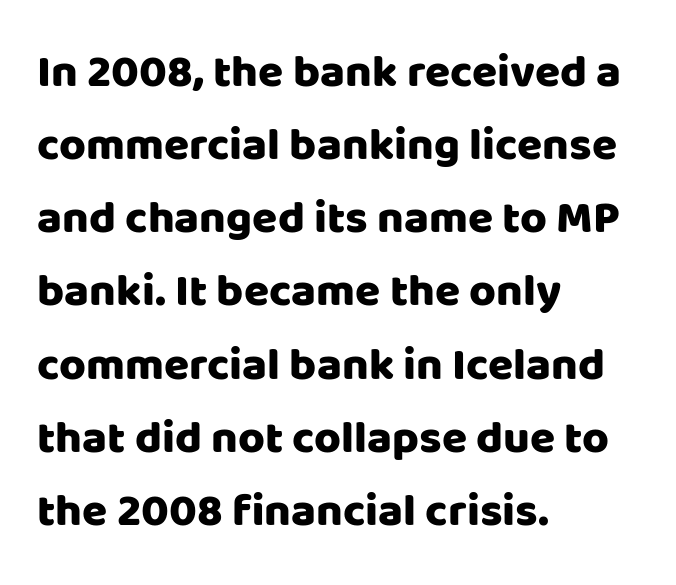
{"serif": "no", "italic": "no", "width": "normal", "stroke_contrast": "low", "x_height": "large", "monospaced": "no", "underline": "no", "align": "left", "line_spacing": "normal", "line_spacing_ratio": 1.59, "letter_spacing": "normal", "letter_spacing_em": 0.0, "glyph_px": 46}
